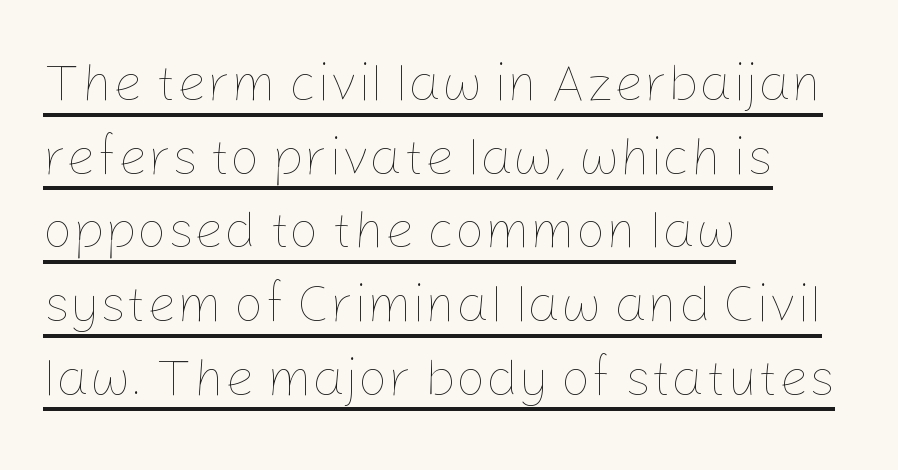
The image shows 53 px thin type, upright; set left-aligned, normal line spacing (1.39x), normal letter spacing, underlined; low stroke contrast and a medium x-height.
